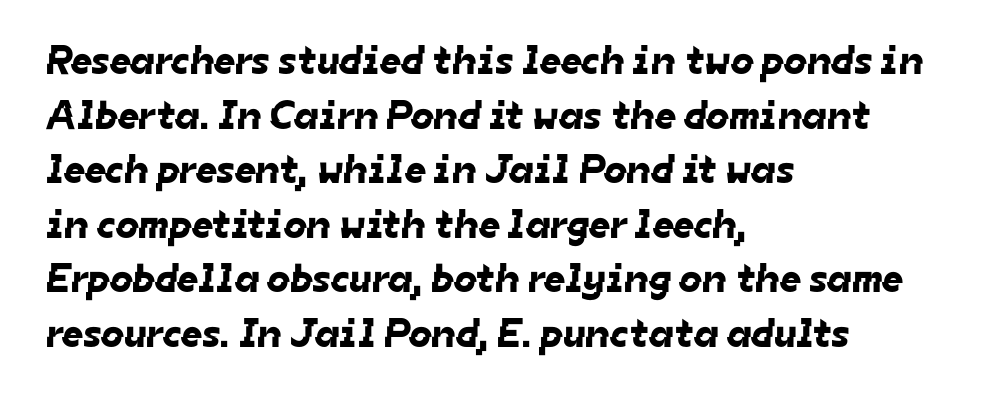
The image shows 41 px sans-serif type; set left-aligned, normal line spacing (1.33x), normal letter spacing, not underlined; low stroke contrast and a medium x-height.
